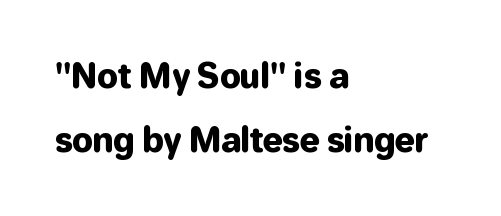
{"serif": "no", "italic": "no", "width": "normal", "stroke_contrast": "low", "x_height": "medium", "monospaced": "no", "underline": "no", "align": "left", "line_spacing": "loose", "line_spacing_ratio": 1.94, "letter_spacing": "normal", "letter_spacing_em": 0.0, "glyph_px": 33}
